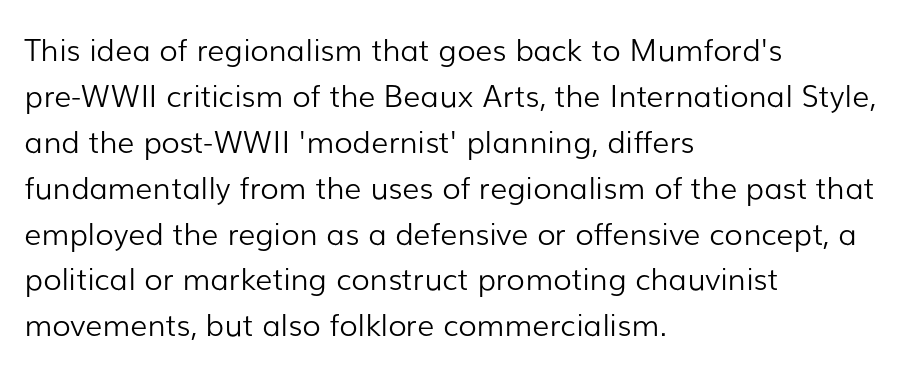
Q: Is the text bold? A: No.
Q: Is the text italic (slanted)? A: No, it is upright.
Q: Is the typeface a serif or a sans-serif typeface? A: Sans-serif.
Q: Is the text underlined? A: No.
Q: How is the paragraph aligned? A: Left-aligned.
Q: Is the spacing between letters normal or unusually wide? A: Normal.
Q: Is the spacing between lines tight, normal or loose? A: Normal.
Q: Width (condensed, normal, or wide)? A: Normal.
Q: Stroke contrast? A: Low.
Q: x-height? A: Medium.
Q: Monospaced? A: No.
